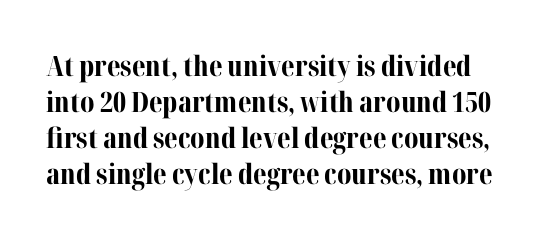
The image shows 28 px bold serif type, upright; set normal line spacing (1.28x), normal letter spacing, not underlined; medium stroke contrast and a medium x-height.
